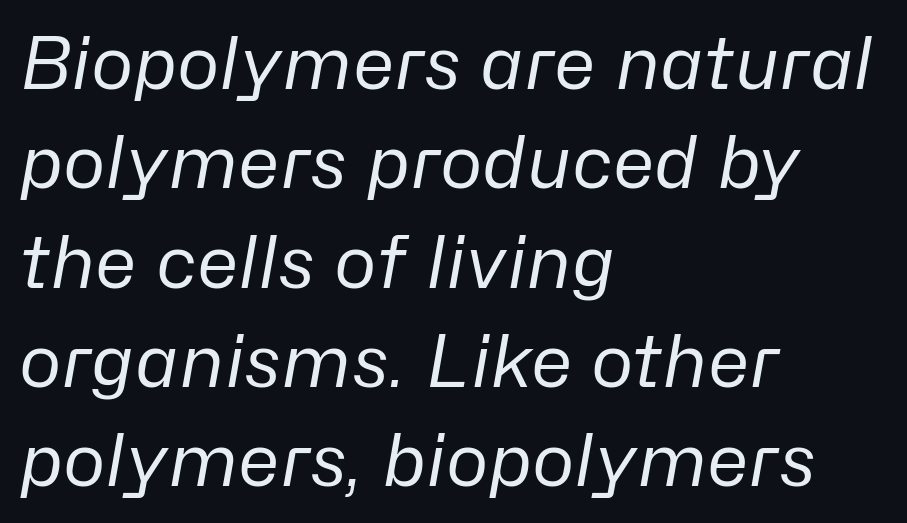
{"italic": "yes", "lean": "right", "slant_degrees": 10, "bold": "no", "weight": "regular", "width": "normal", "stroke_contrast": "low", "x_height": "medium", "monospaced": "no", "underline": "no", "align": "left", "line_spacing": "normal", "line_spacing_ratio": 1.38, "letter_spacing": "normal", "letter_spacing_em": 0.0, "glyph_px": 72}
